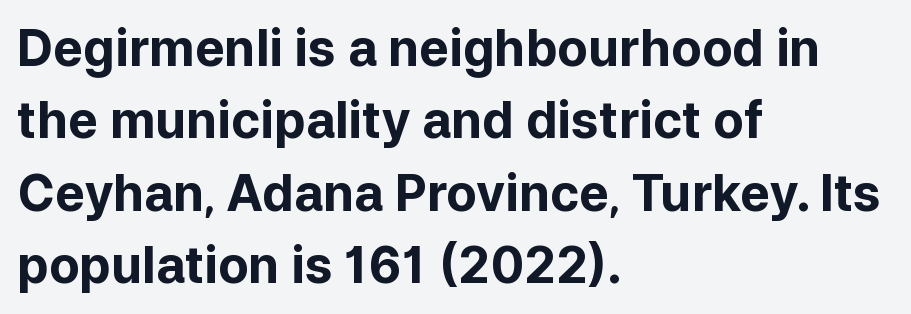
{"serif": "no", "italic": "no", "bold": "yes", "weight": "bold", "width": "normal", "stroke_contrast": "low", "x_height": "medium", "monospaced": "no", "underline": "no", "align": "left", "line_spacing": "normal", "line_spacing_ratio": 1.45, "letter_spacing": "normal", "letter_spacing_em": 0.0, "glyph_px": 50}
